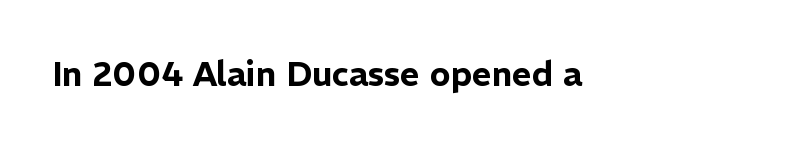
The image shows 34 px sans-serif type, upright; set normal letter spacing, not underlined; low stroke contrast and a medium x-height.
